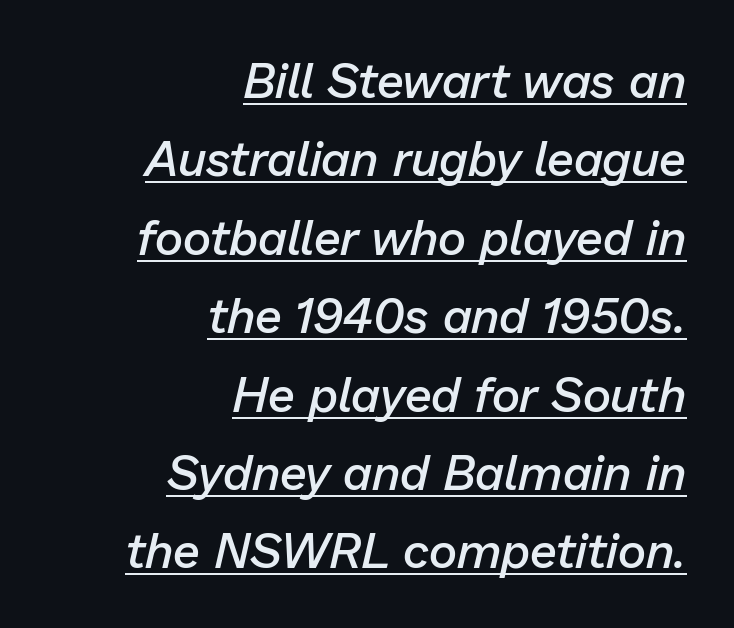
The image shows 49 px semibold type, italic (leaning right); set right-aligned, normal line spacing (1.6x), normal letter spacing, underlined; low stroke contrast and a medium x-height.
